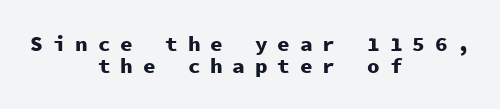
The line-height multiplier appears low, near solid setting. Look at the tracking — it's clearly loosened, letters drifting apart. Set as a true bold cut, around the 700 mark. Type without underlining. These lines were composed using upright roman letters. The text block is weighted toward neither margin, spreading evenly from the middle.
